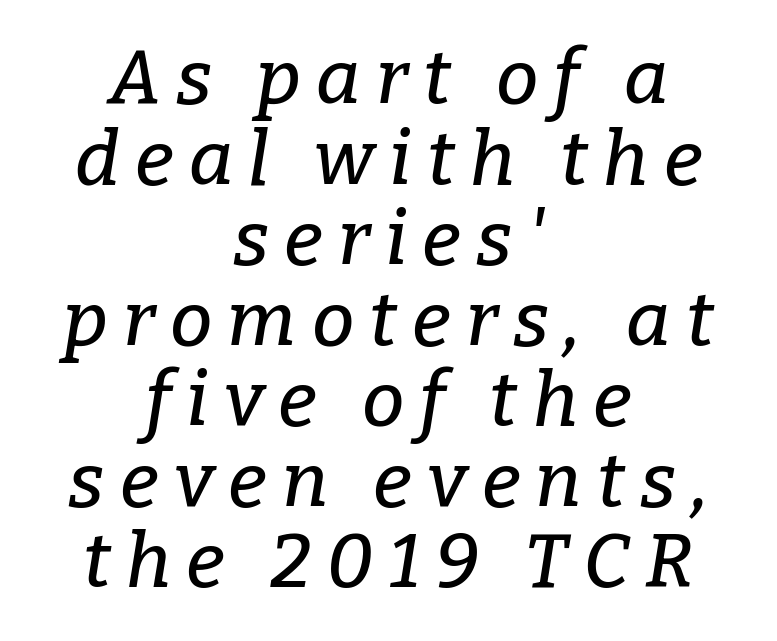
{"serif": "yes", "italic": "yes", "lean": "right", "slant_degrees": 9, "width": "normal", "stroke_contrast": "low", "x_height": "medium", "monospaced": "no", "underline": "no", "align": "center", "line_spacing": "tight", "line_spacing_ratio": 1.06, "letter_spacing": "wide", "letter_spacing_em": 0.2, "glyph_px": 76}
